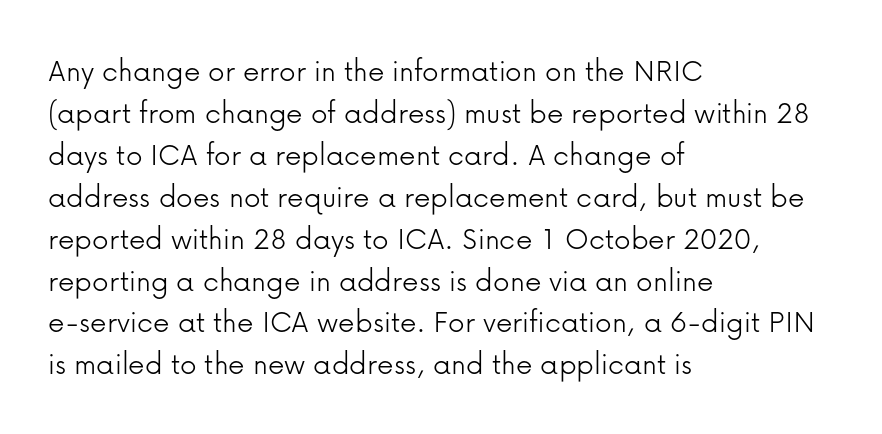
{"serif": "no", "italic": "no", "bold": "no", "weight": "light", "width": "normal", "stroke_contrast": "low", "x_height": "medium", "monospaced": "no", "underline": "no", "align": "left", "line_spacing": "normal", "line_spacing_ratio": 1.27, "letter_spacing": "normal", "letter_spacing_em": 0.0, "glyph_px": 33}
